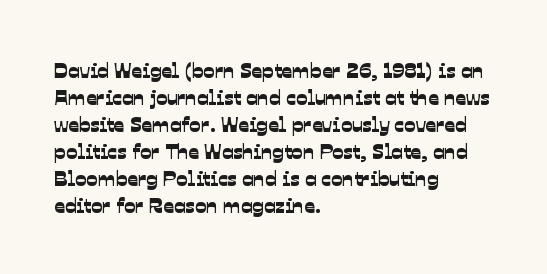
{"underline": "no", "align": "left", "line_spacing": "normal", "line_spacing_ratio": 1.29, "letter_spacing": "normal", "letter_spacing_em": 0.0, "glyph_px": 21}
